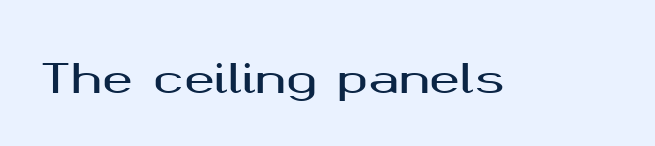
The space directly below the letters is spotless. Stroke terminals: plain, sans-serif. Words appear dense and cohesive because spacing is normal. Each letter keeps its own natural width here, so spacing adapts to shape. Italic? Not at all — the glyphs are vertical.
